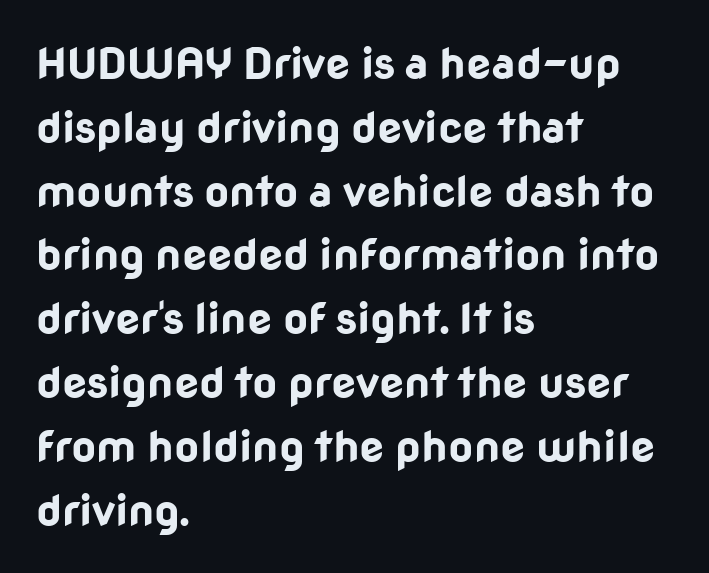
The rows are spaced the way most documents space them. The compositor pushed each line to the left boundary. Note: no serifs on the glyphs. The area under the type is left untouched. These lines are rendered in a variable-pitch font. Upright lettering throughout.
